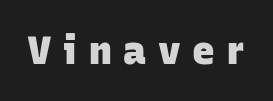
Q: Is the text bold? A: Yes.
Q: Is the typeface a serif or a sans-serif typeface? A: Sans-serif.
Q: Is the text underlined? A: No.
Q: Is the spacing between letters normal or unusually wide? A: Unusually wide.
Q: Width (condensed, normal, or wide)? A: Normal.
Q: Stroke contrast? A: Low.
Q: x-height? A: Large.
Q: Monospaced? A: No.
